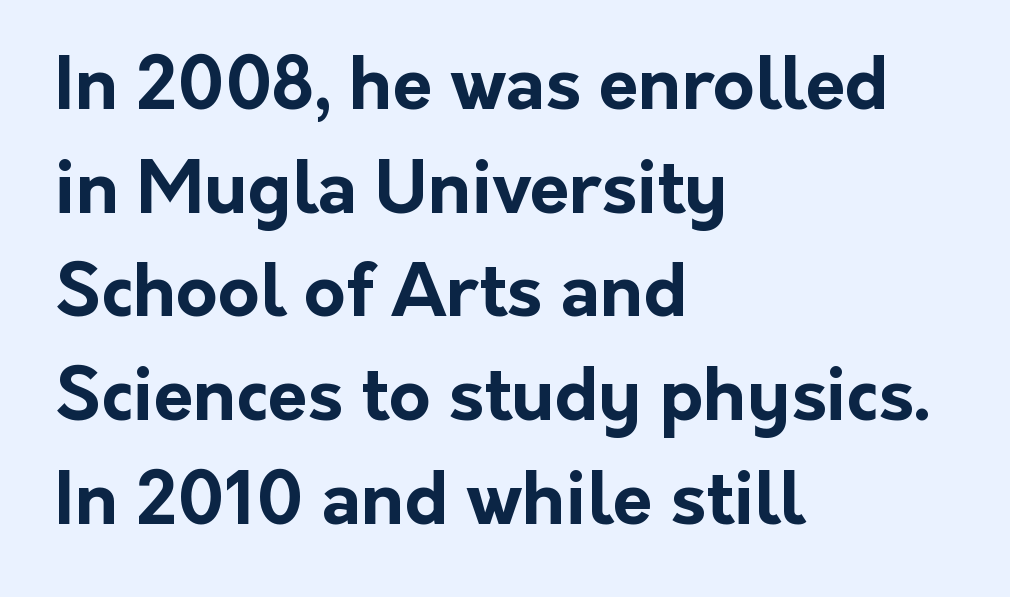
The image shows 72 px bold sans-serif type, upright; set left-aligned, normal line spacing (1.44x), normal letter spacing, not underlined; low stroke contrast and a medium x-height.
